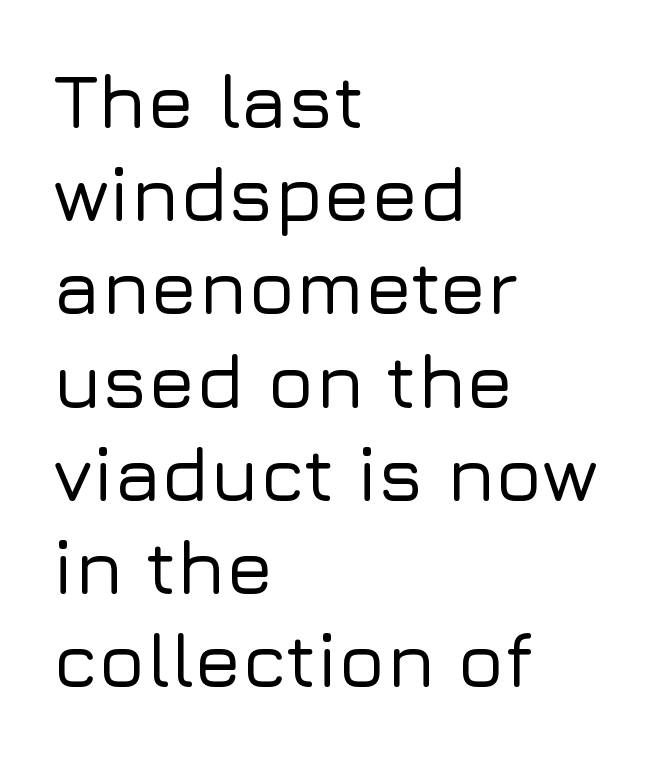
{"serif": "no", "italic": "no", "width": "normal", "stroke_contrast": "low", "x_height": "medium", "monospaced": "no", "underline": "no", "align": "left", "line_spacing_ratio": 1.21, "letter_spacing": "normal", "letter_spacing_em": 0.0, "glyph_px": 77}
